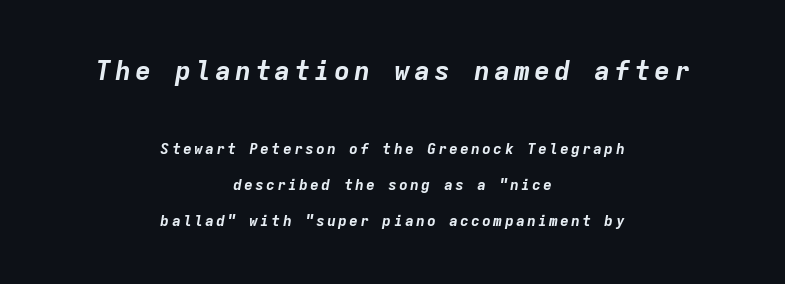
{"italic": "yes", "lean": "right", "slant_degrees": 9, "bold": "yes", "underline": "no", "align": "center", "line_spacing": "loose", "line_spacing_ratio": 2.39, "larger_block": "first", "size_ratio": 1.8, "glyph_px": 27}
